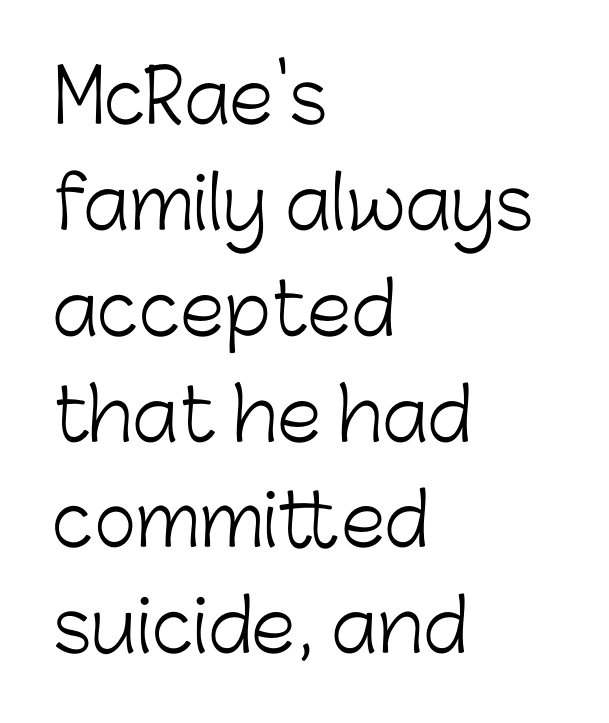
Q: Is the text bold? A: No.
Q: Is the text italic (slanted)? A: No, it is upright.
Q: Is the typeface a serif or a sans-serif typeface? A: Sans-serif.
Q: Is the text underlined? A: No.
Q: How is the paragraph aligned? A: Left-aligned.
Q: Is the spacing between letters normal or unusually wide? A: Normal.
Q: Is the spacing between lines tight, normal or loose? A: Normal.
Q: Width (condensed, normal, or wide)? A: Normal.
Q: Stroke contrast? A: Low.
Q: x-height? A: Medium.
Q: Monospaced? A: No.
